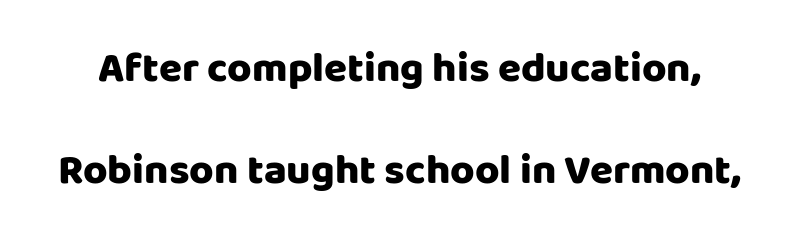
Q: Is the text bold? A: Yes.
Q: Is the text italic (slanted)? A: No, it is upright.
Q: Is the typeface a serif or a sans-serif typeface? A: Sans-serif.
Q: Is the text underlined? A: No.
Q: Is the spacing between letters normal or unusually wide? A: Normal.
Q: Is the spacing between lines tight, normal or loose? A: Loose.
Q: Width (condensed, normal, or wide)? A: Normal.
Q: Stroke contrast? A: Low.
Q: x-height? A: Large.
Q: Monospaced? A: No.
